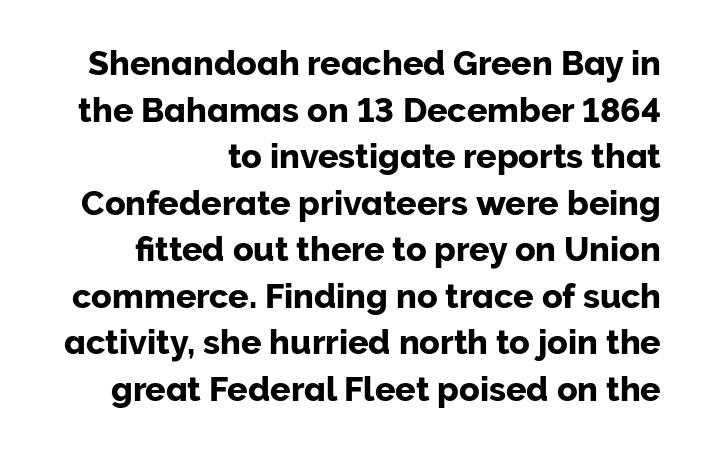
The image shows 34 px sans-serif type, upright; set right-aligned, normal line spacing (1.37x), normal letter spacing, not underlined; low stroke contrast and a medium x-height.
